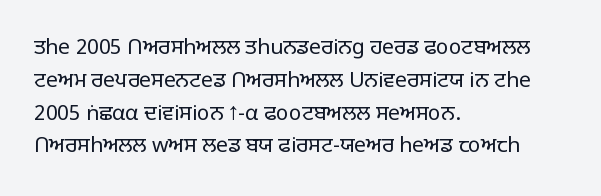
Upright lettering throughout. The rows are spaced the way most documents space them. These lines stack with their left ends in a neat column. The space beneath each line is pristine and unruled. This sample uses plain, unmodified letter spacing. Stem width sits at or under what a default text font uses.
